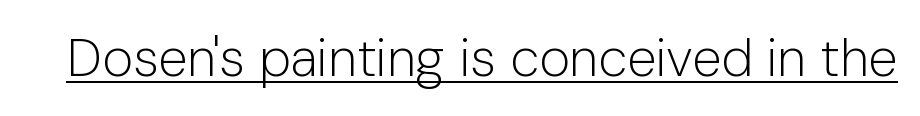
The image shows 53 px light sans-serif type, upright; set normal letter spacing, underlined; low stroke contrast and a medium x-height.
